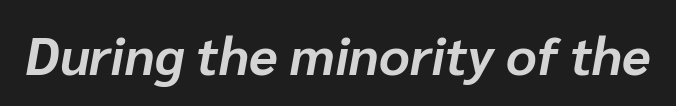
{"italic": "yes", "lean": "right", "slant_degrees": 10, "bold": "yes", "weight": "bold", "width": "normal", "stroke_contrast": "low", "x_height": "medium", "monospaced": "no", "underline": "no", "letter_spacing": "normal", "letter_spacing_em": 0.0, "glyph_px": 53}
